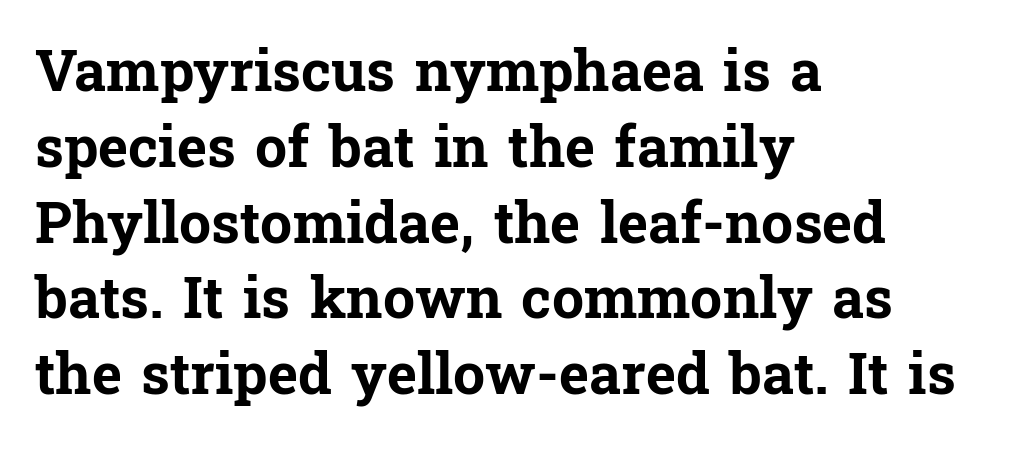
Q: Is the text bold? A: Yes.
Q: Is the text italic (slanted)? A: No, it is upright.
Q: Is the typeface a serif or a sans-serif typeface? A: Serif.
Q: Is the text underlined? A: No.
Q: How is the paragraph aligned? A: Left-aligned.
Q: Is the spacing between letters normal or unusually wide? A: Normal.
Q: Is the spacing between lines tight, normal or loose? A: Normal.
Q: Width (condensed, normal, or wide)? A: Normal.
Q: Stroke contrast? A: Low.
Q: x-height? A: Medium.
Q: Monospaced? A: No.
